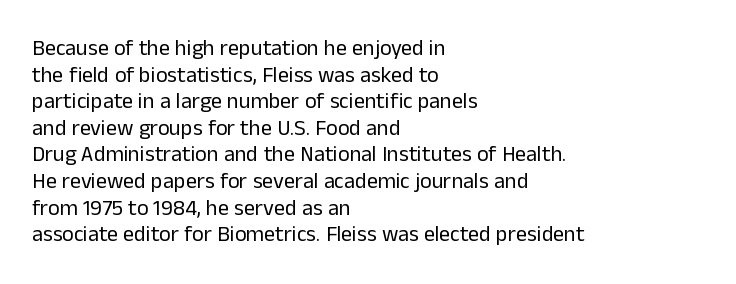
Q: Is the text bold? A: No.
Q: Is the text italic (slanted)? A: No, it is upright.
Q: Is the text underlined? A: No.
Q: How is the paragraph aligned? A: Left-aligned.
Q: Is the spacing between letters normal or unusually wide? A: Normal.
